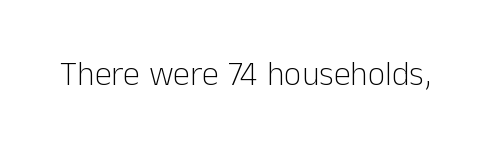
Letters have the restrained weight of plain body copy at most. This sample uses an upright cut, with every glyph sitting square on the baseline. Default kerning and tracking; the words read as compact shapes. The gap between lines stays unmarked.
